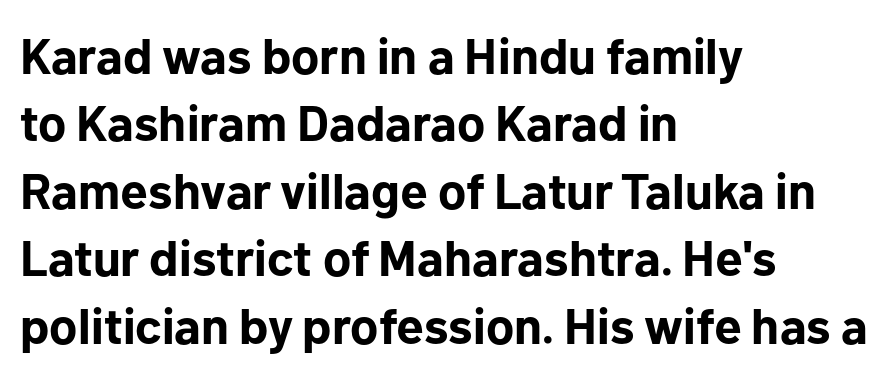
Q: Is the text bold? A: Yes.
Q: Is the text italic (slanted)? A: No, it is upright.
Q: Is the typeface a serif or a sans-serif typeface? A: Sans-serif.
Q: Is the text underlined? A: No.
Q: How is the paragraph aligned? A: Left-aligned.
Q: Is the spacing between letters normal or unusually wide? A: Normal.
Q: Is the spacing between lines tight, normal or loose? A: Normal.
Q: Width (condensed, normal, or wide)? A: Normal.
Q: Stroke contrast? A: Low.
Q: x-height? A: Medium.
Q: Monospaced? A: No.
